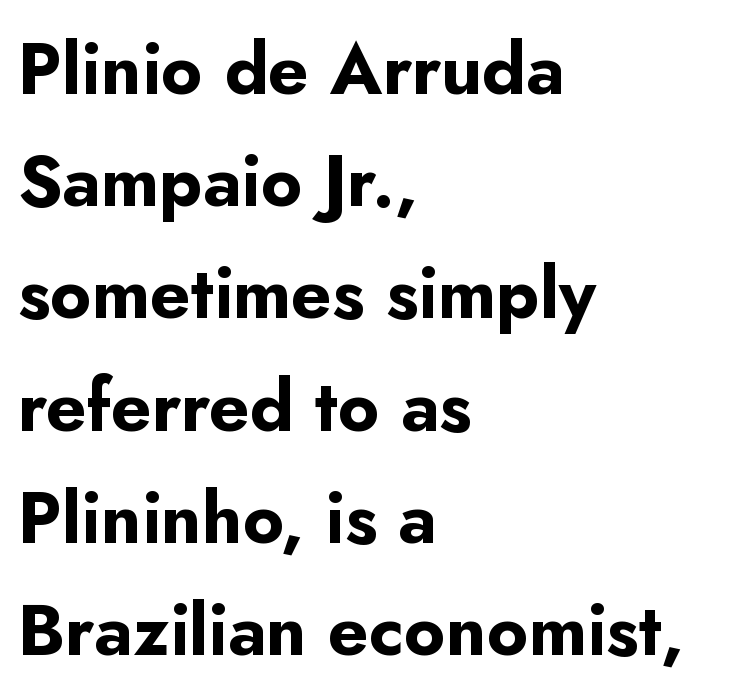
The image shows 71 px bold sans-serif type, upright; set left-aligned, normal line spacing (1.58x), normal letter spacing, not underlined; low stroke contrast and a small x-height.
